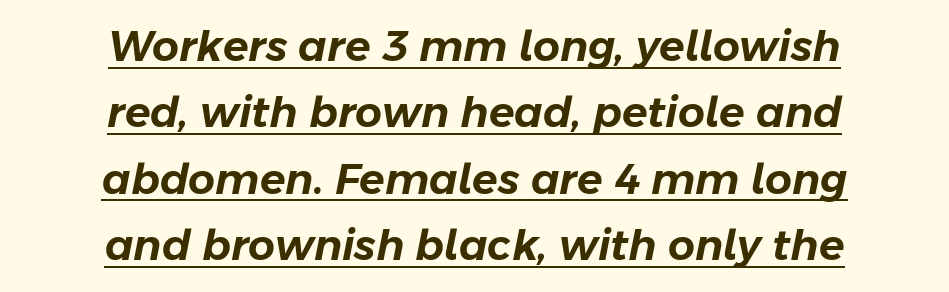
{"italic": "yes", "lean": "right", "slant_degrees": 11, "width": "normal", "stroke_contrast": "low", "x_height": "medium", "monospaced": "no", "underline": "yes", "align": "center", "line_spacing": "normal", "line_spacing_ratio": 1.58, "letter_spacing": "normal", "letter_spacing_em": 0.0, "glyph_px": 42}
